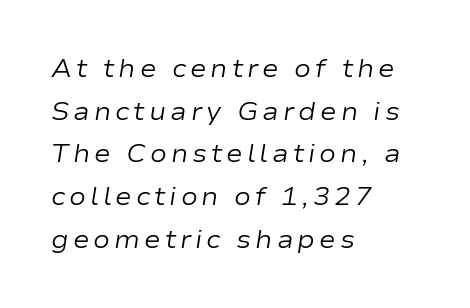
Q: Is the text bold? A: No.
Q: Is the text italic (slanted)? A: Yes, it leans right by about 9 degrees.
Q: Is the text underlined? A: No.
Q: How is the paragraph aligned? A: Left-aligned.
